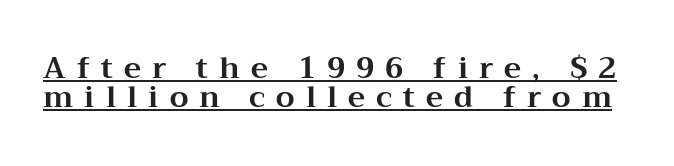
In terms of leading, this rendering errs on the cramped side. Tracking here is generous; glyphs stand well apart from one another. The string is rendered with underlining switched on. The letters carry serifs — small finishing strokes at the ends of their stems. Each letter keeps its own natural width here, so spacing adapts to shape. Quick note: not italic, upright.
